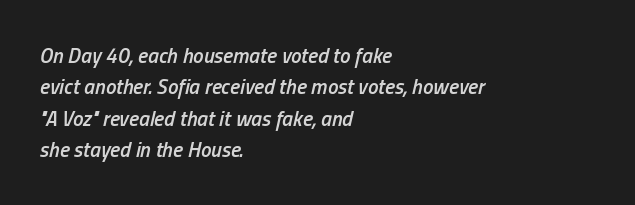
{"italic": "yes", "lean": "right", "slant_degrees": 13, "bold": "semi", "underline": "no", "align": "left", "line_spacing": "normal", "line_spacing_ratio": 1.49, "letter_spacing": "normal", "letter_spacing_em": 0.0, "glyph_px": 21}
